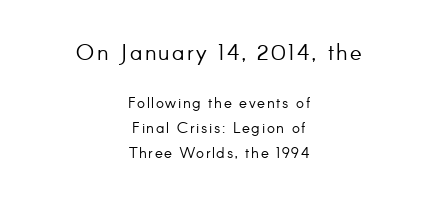
{"italic": "no", "bold": "no", "underline": "no", "align": "center", "line_spacing": "normal", "line_spacing_ratio": 1.69, "larger_block": "first", "size_ratio": 1.47, "glyph_px": 22}
